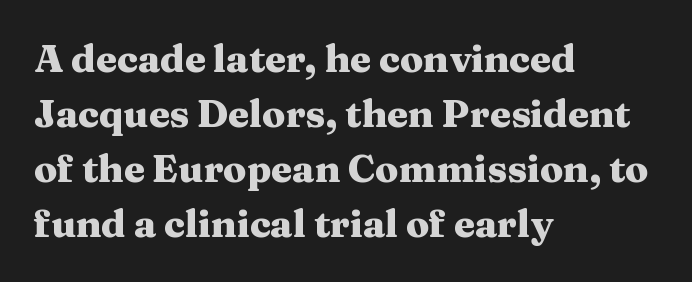
The typesetting leans heavy: a genuine bold. The rendering uses natural spacing where letterforms have individual widths. This rendering features lettering with no underline. A typesetter would label this face a serif.
